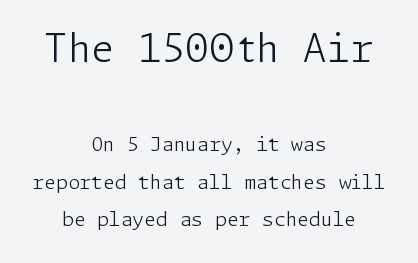
Q: Is the text bold? A: No.
Q: Is the text italic (slanted)? A: No, it is upright.
Q: Is the typeface a serif or a sans-serif typeface? A: Sans-serif.
Q: Is the text underlined? A: No.
Q: How is the paragraph aligned? A: Centered.
Q: Is the spacing between letters normal or unusually wide? A: Normal.
Q: Is the spacing between lines tight, normal or loose? A: Loose.
Q: Which block of text is set in a larger size, the first (top) or the second (bottom)? A: The first (top) one.
Q: Width (condensed, normal, or wide)? A: Normal.
Q: Stroke contrast? A: Low.
Q: x-height? A: Medium.
